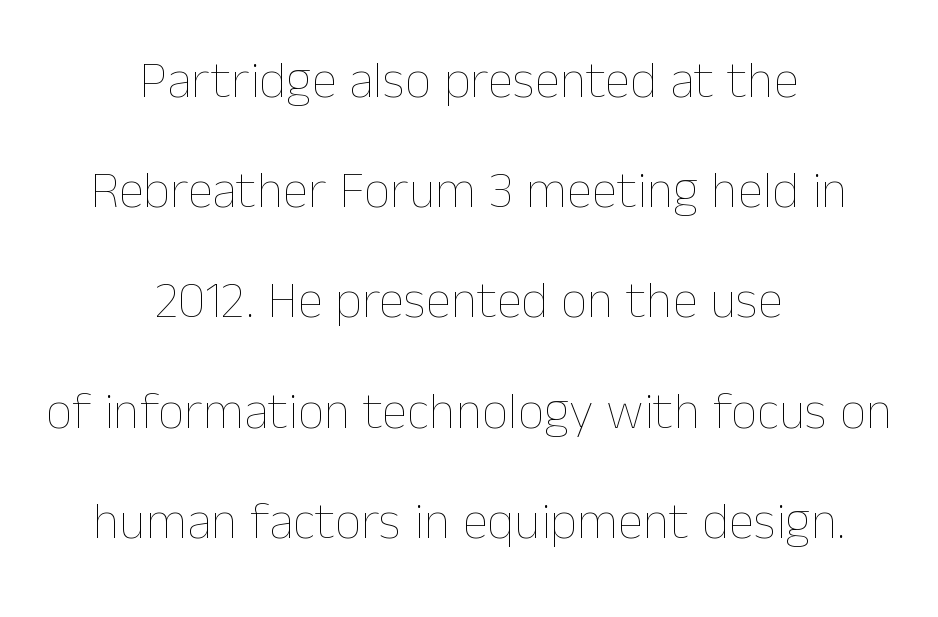
{"italic": "no", "bold": "no", "weight": "thin", "width": "normal", "stroke_contrast": "low", "x_height": "medium", "monospaced": "no", "underline": "no", "align": "center", "line_spacing": "loose", "line_spacing_ratio": 2.12, "letter_spacing": "normal", "letter_spacing_em": 0.0, "glyph_px": 52}
